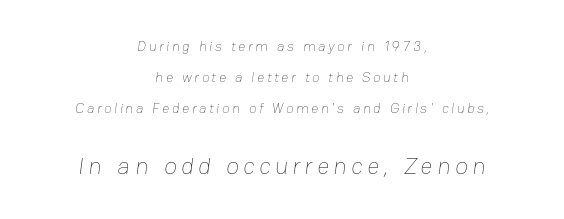
The image shows 24 px text type; set centered, loose line spacing (2.23x), not underlined; the second (bottom) block is 1.71x larger.
